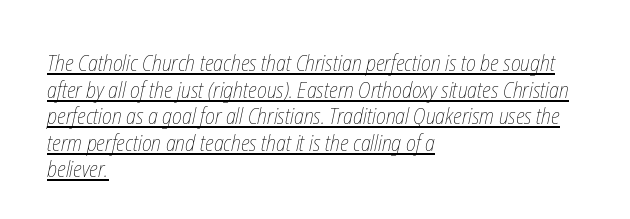
Underlining? Definitely there. These lines are set flush left with a ragged right edge. Stem width sits at or under what a default text font uses. Default kerning and tracking; the words read as compact shapes.
